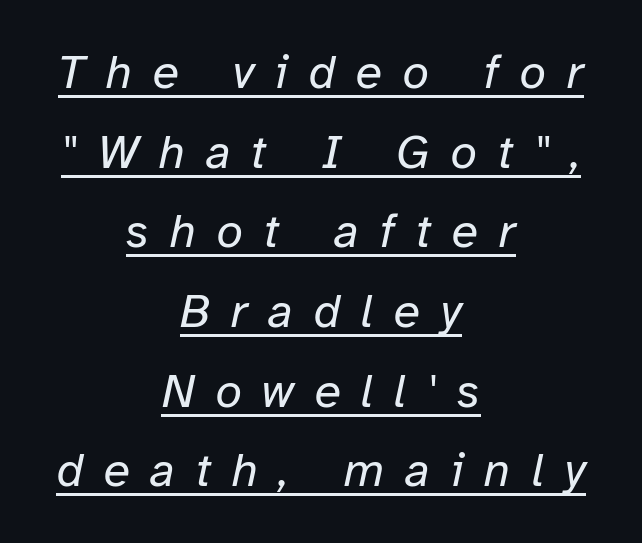
Q: Is the text bold? A: No.
Q: Is the text italic (slanted)? A: Yes, it leans right by about 12 degrees.
Q: Is the text underlined? A: Yes.
Q: How is the paragraph aligned? A: Centered.
Q: Is the spacing between letters normal or unusually wide? A: Unusually wide.
Q: Is the spacing between lines tight, normal or loose? A: Normal.
Q: Width (condensed, normal, or wide)? A: Normal.
Q: Stroke contrast? A: Low.
Q: x-height? A: Medium.
Q: Monospaced? A: No.
